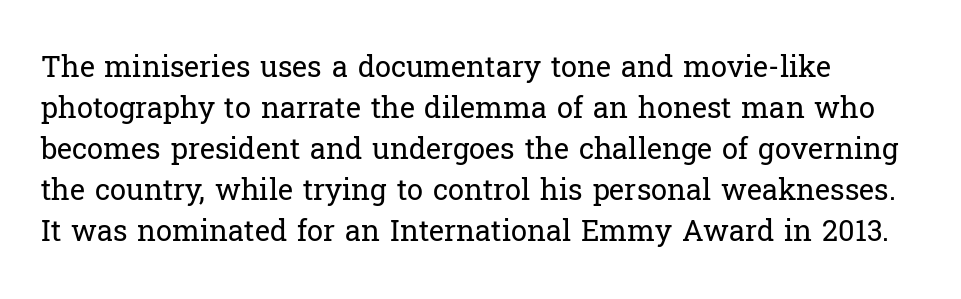
Descender tails drop into unmarked territory. Between one letter and the next there's only the usual sliver of space. Varying glyph widths throughout — classic text-font behaviour. The characters display serif detailing at their extremities. Interline gaps are of average width in this sample.
